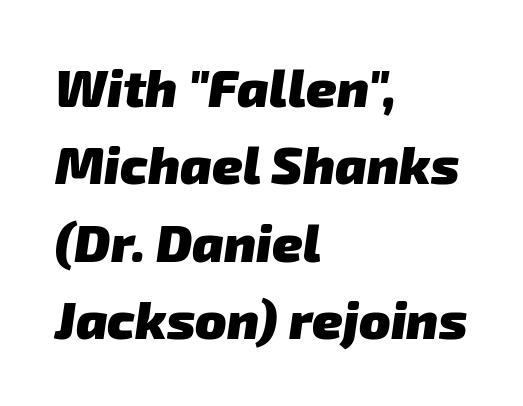
Underlining? Definitely not there. Heavy-handed strokes throughout: this text is bold. This rendering uses left alignment, leaving the right contour irregular. Type style note: lacks serifs. The rendering uses a moderate line-height, typical for paragraphs.
